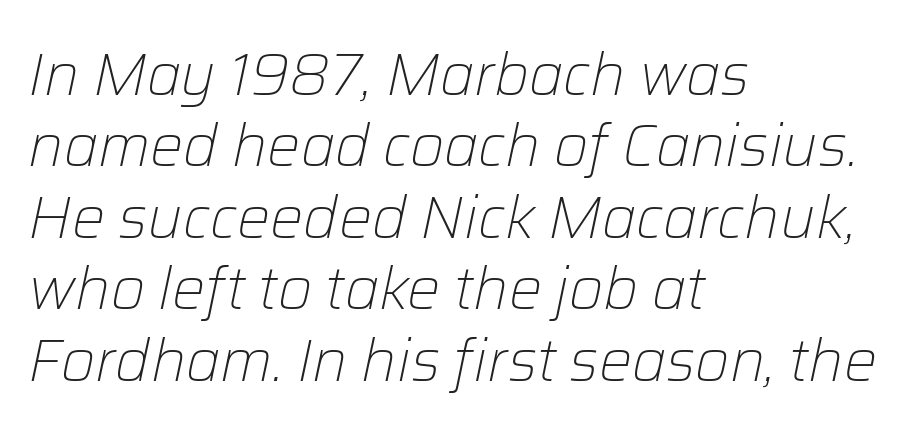
Q: Is the text bold? A: No.
Q: Is the text italic (slanted)? A: Yes, it leans right by about 12 degrees.
Q: Is the text underlined? A: No.
Q: How is the paragraph aligned? A: Left-aligned.
Q: Is the spacing between letters normal or unusually wide? A: Normal.
Q: Width (condensed, normal, or wide)? A: Normal.
Q: Stroke contrast? A: Low.
Q: x-height? A: Medium.
Q: Monospaced? A: No.
